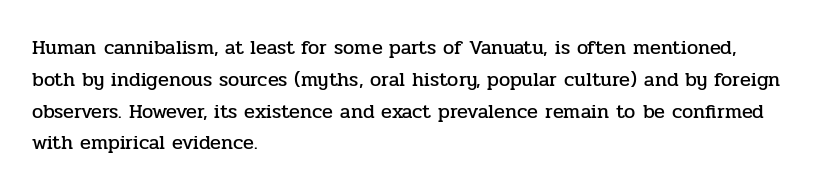
The image shows 20 px text type, upright; set left-aligned, normal line spacing (1.59x), normal letter spacing, not underlined.
